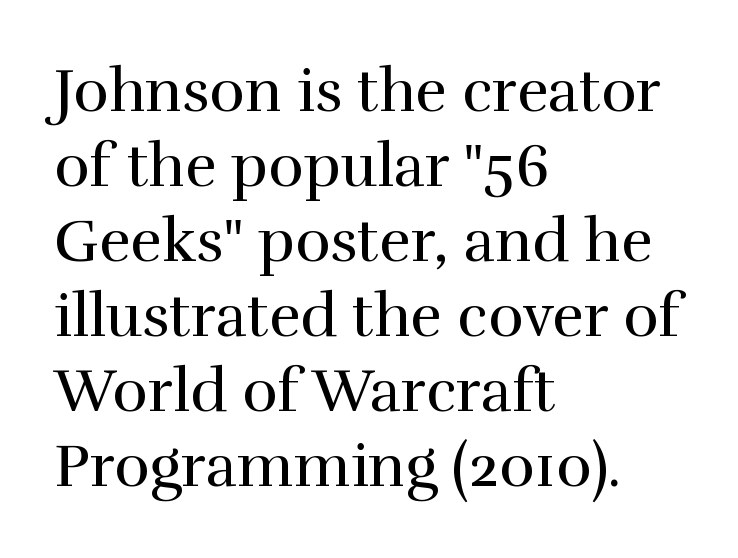
Q: Is the text bold? A: No.
Q: Is the text italic (slanted)? A: No, it is upright.
Q: Is the typeface a serif or a sans-serif typeface? A: Serif.
Q: Is the text underlined? A: No.
Q: How is the paragraph aligned? A: Left-aligned.
Q: Is the spacing between letters normal or unusually wide? A: Normal.
Q: Is the spacing between lines tight, normal or loose? A: Normal.
Q: Width (condensed, normal, or wide)? A: Normal.
Q: x-height? A: Medium.
Q: Monospaced? A: No.
